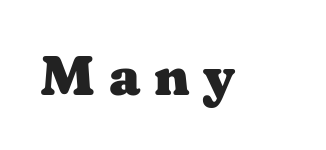
Q: Is the text bold? A: Yes.
Q: Is the text italic (slanted)? A: No, it is upright.
Q: Is the typeface a serif or a sans-serif typeface? A: Serif.
Q: Is the text underlined? A: No.
Q: Is the spacing between letters normal or unusually wide? A: Unusually wide.
Q: Width (condensed, normal, or wide)? A: Wide.
Q: Stroke contrast? A: Medium.
Q: x-height? A: Medium.
Q: Monospaced? A: No.
